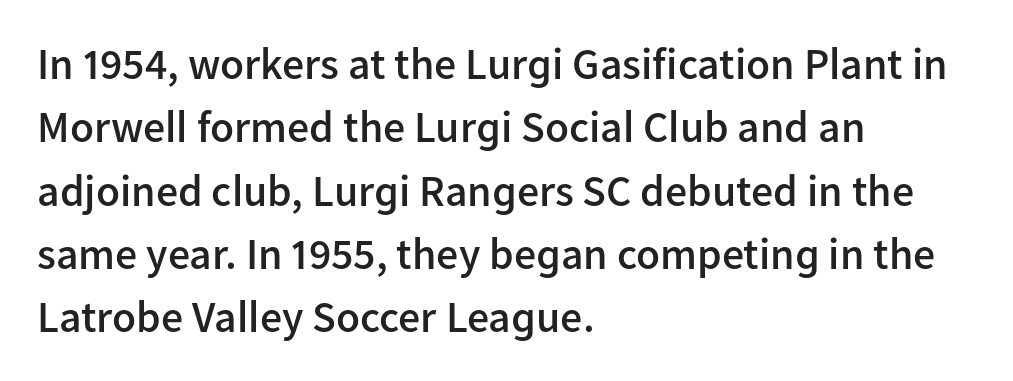
Q: Is the text bold? A: Semi-bold.
Q: Is the text italic (slanted)? A: No, it is upright.
Q: Is the typeface a serif or a sans-serif typeface? A: Sans-serif.
Q: Is the text underlined? A: No.
Q: How is the paragraph aligned? A: Left-aligned.
Q: Is the spacing between letters normal or unusually wide? A: Normal.
Q: Is the spacing between lines tight, normal or loose? A: Normal.
Q: Width (condensed, normal, or wide)? A: Normal.
Q: Stroke contrast? A: Low.
Q: x-height? A: Medium.
Q: Monospaced? A: No.
